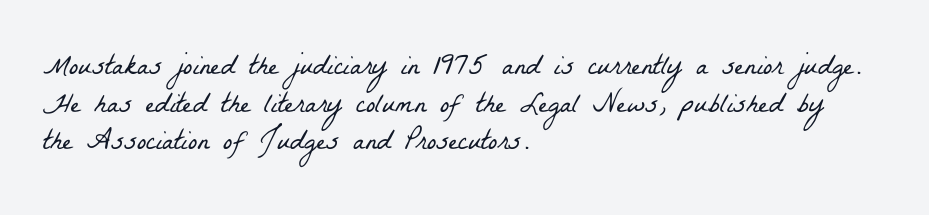
One-word summary of the alignment: left. A typesetter would call this proportional, since set widths differ per character. Stroke mass is kept to a normal reading level or below. Look at the tracking — it's just the regular setting, nothing added. Vertically, the passage feels balanced, rows spaced as you'd expect. Underlining? Definitely not there.
